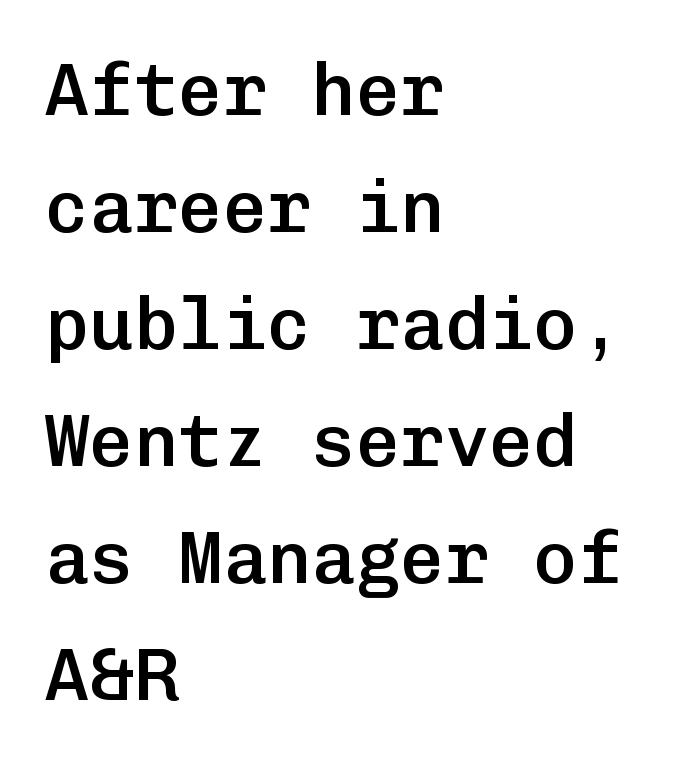
The passage shown is semibold, sitting just below true bold. Observe the ordinary spacing: letters are neighbours, not strangers. These lines stack with their left ends in a neat column. Vertically, the passage feels balanced, rows spaced as you'd expect.
